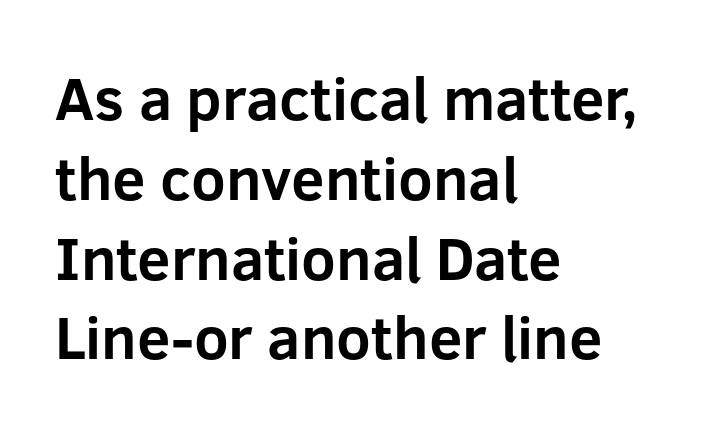
Q: Is the text bold? A: Yes.
Q: Is the text italic (slanted)? A: No, it is upright.
Q: Is the typeface a serif or a sans-serif typeface? A: Sans-serif.
Q: Is the text underlined? A: No.
Q: How is the paragraph aligned? A: Left-aligned.
Q: Is the spacing between letters normal or unusually wide? A: Normal.
Q: Is the spacing between lines tight, normal or loose? A: Normal.
Q: Width (condensed, normal, or wide)? A: Normal.
Q: Stroke contrast? A: Low.
Q: x-height? A: Medium.
Q: Monospaced? A: No.
